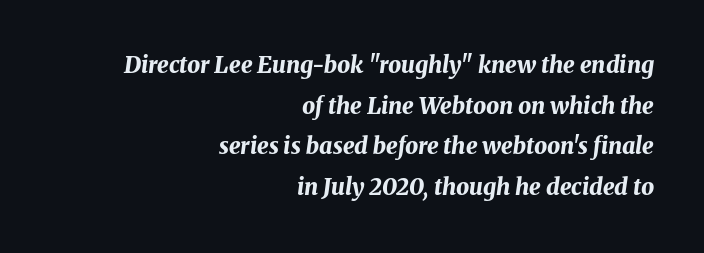
These words are printed bold, with thick strokes throughout. What stands out about the letter spacing? Nothing — it is the standard amount. The text block is weighted toward the right margin, trailing off unevenly leftward. In terms of posture, this sample is oblique. Check the space under the baseline: it is left empty.
